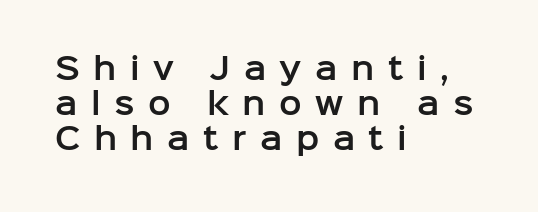
The image shows 30 px sans-serif type, upright; set left-aligned, line spacing 1.17x, unusually wide letter spacing (+0.45 em), not underlined; low stroke contrast and a medium x-height.
